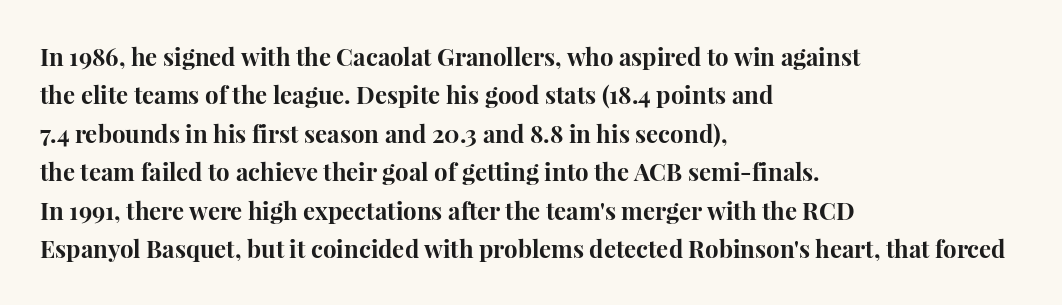
Q: Is the text bold? A: Yes.
Q: Is the text italic (slanted)? A: No, it is upright.
Q: Is the text underlined? A: No.
Q: How is the paragraph aligned? A: Left-aligned.
Q: Is the spacing between letters normal or unusually wide? A: Normal.
Q: Is the spacing between lines tight, normal or loose? A: Normal.
